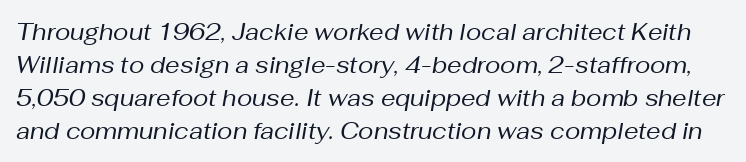
Q: Is the text bold? A: No.
Q: Is the text italic (slanted)? A: Yes, it leans right by about 10 degrees.
Q: Is the text underlined? A: No.
Q: Is the spacing between letters normal or unusually wide? A: Normal.
Q: Is the spacing between lines tight, normal or loose? A: Normal.
